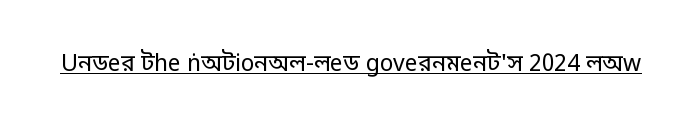
The image shows 23 px text type, upright; set normal letter spacing, underlined.
